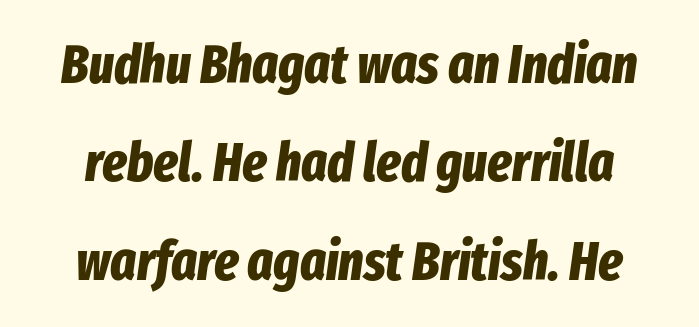
{"italic": "yes", "lean": "right", "slant_degrees": 8, "bold": "yes", "weight": "bold", "width": "condensed", "stroke_contrast": "low", "x_height": "medium", "monospaced": "no", "underline": "no", "line_spacing_ratio": 1.82, "letter_spacing": "normal", "letter_spacing_em": 0.0, "glyph_px": 54}
